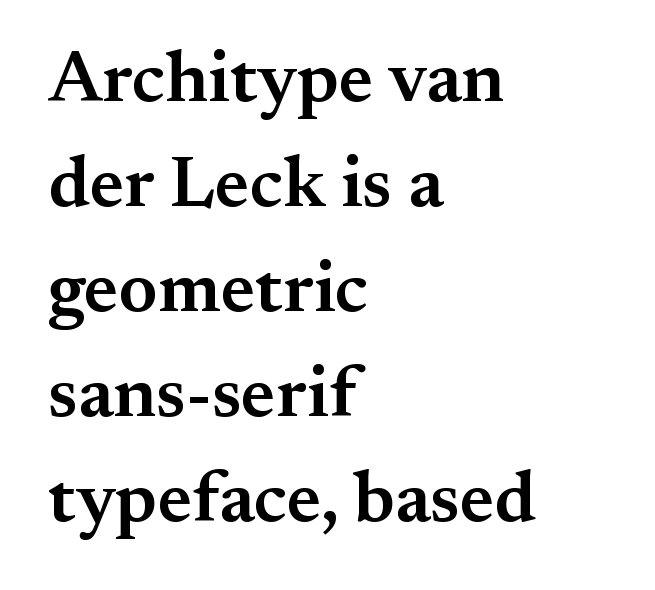
The image shows 72 px semibold serif type, upright; set left-aligned, normal line spacing (1.46x), normal letter spacing, not underlined; medium stroke contrast and a small x-height.
